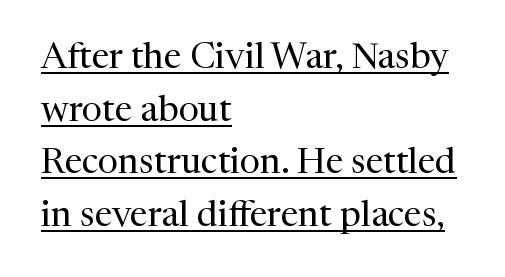
The image shows 36 px regular-weight serif type, upright; set left-aligned, normal line spacing (1.46x), normal letter spacing, underlined; medium stroke contrast and a medium x-height.
